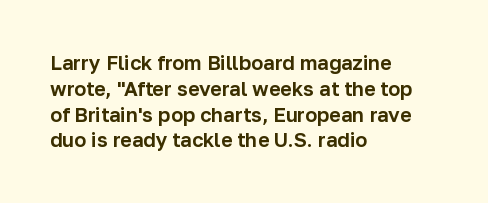
Is there any slant? The stems are plumb. Clear beneath every line of the passage. Nobody touched the tracking dial on this one. Line beginnings align vertically; line endings do not. One glance says typical: line gaps are just what's usual.
